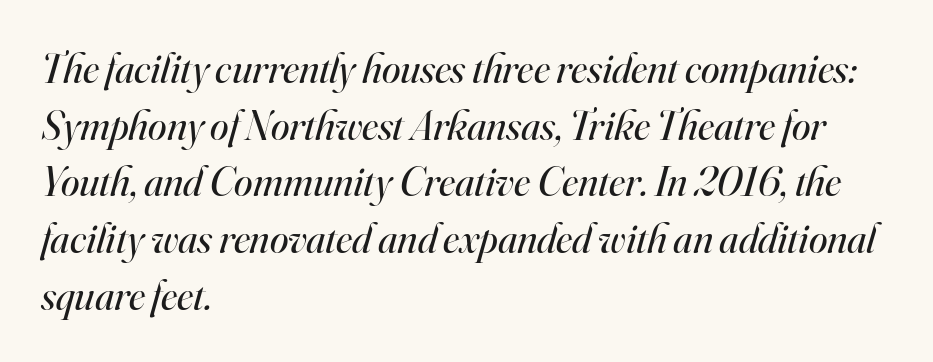
{"serif": "yes", "italic": "yes", "lean": "right", "slant_degrees": 16, "bold": "no", "weight": "regular", "width": "normal", "stroke_contrast": "high", "x_height": "small", "monospaced": "no", "underline": "no", "align": "left", "line_spacing": "normal", "line_spacing_ratio": 1.35, "letter_spacing": "normal", "letter_spacing_em": 0.0, "glyph_px": 42}
